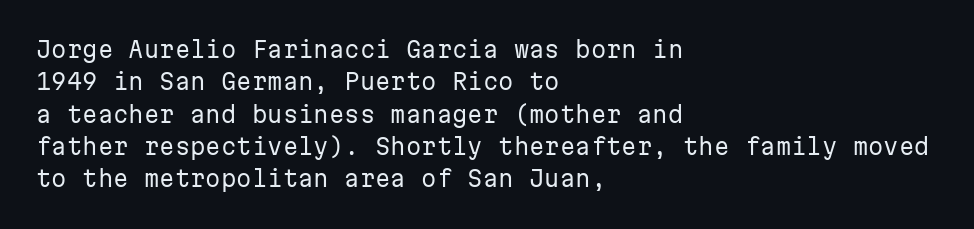
{"italic": "no", "bold": "no", "underline": "no", "align": "left", "line_spacing": "normal", "line_spacing_ratio": 1.47, "letter_spacing": "normal", "letter_spacing_em": 0.0, "glyph_px": 22}
